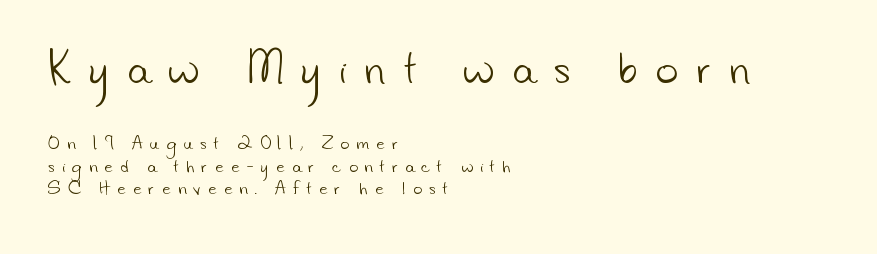
Q: Is the text bold? A: No.
Q: Is the typeface a serif or a sans-serif typeface? A: Sans-serif.
Q: Is the text underlined? A: No.
Q: How is the paragraph aligned? A: Left-aligned.
Q: Is the spacing between letters normal or unusually wide? A: Unusually wide.
Q: Is the spacing between lines tight, normal or loose? A: Normal.
Q: Which block of text is set in a larger size, the first (top) or the second (bottom)? A: The first (top) one.
Q: Width (condensed, normal, or wide)? A: Normal.
Q: Stroke contrast? A: Low.
Q: x-height? A: Small.
Q: Monospaced? A: No.
